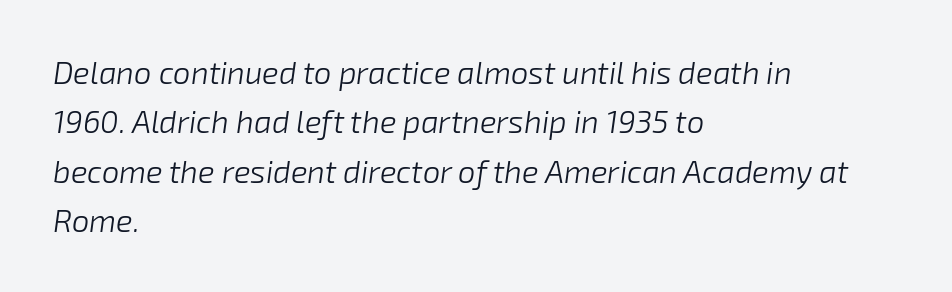
Q: Is the text bold? A: No.
Q: Is the text italic (slanted)? A: Yes, it leans right by about 8 degrees.
Q: Is the text underlined? A: No.
Q: How is the paragraph aligned? A: Left-aligned.
Q: Is the spacing between letters normal or unusually wide? A: Normal.
Q: Is the spacing between lines tight, normal or loose? A: Normal.
Q: Width (condensed, normal, or wide)? A: Normal.
Q: Stroke contrast? A: Low.
Q: x-height? A: Medium.
Q: Monospaced? A: No.
